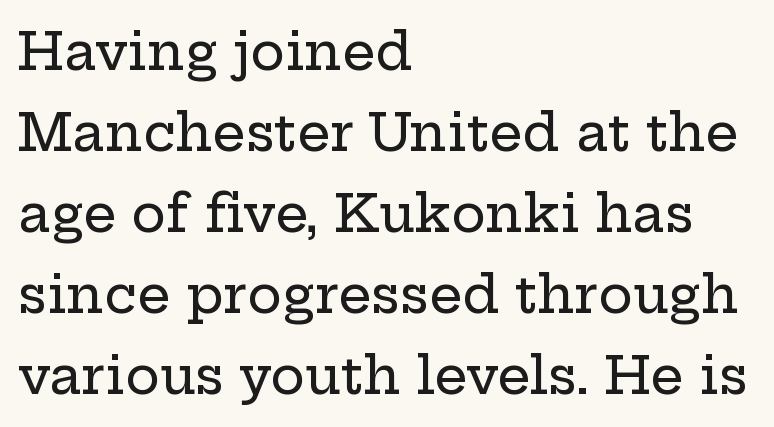
The image shows 52 px wide serif type, upright; set left-aligned, normal line spacing (1.56x), normal letter spacing, not underlined; low stroke contrast and a medium x-height.
